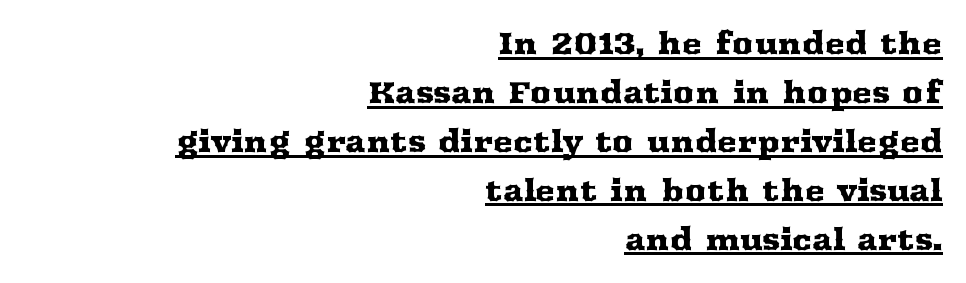
Q: Is the text italic (slanted)? A: No, it is upright.
Q: Is the typeface a serif or a sans-serif typeface? A: Serif.
Q: Is the text underlined? A: Yes.
Q: How is the paragraph aligned? A: Right-aligned.
Q: Is the spacing between letters normal or unusually wide? A: Normal.
Q: Is the spacing between lines tight, normal or loose? A: Normal.
Q: Width (condensed, normal, or wide)? A: Wide.
Q: Stroke contrast? A: Medium.
Q: x-height? A: Medium.
Q: Monospaced? A: No.
